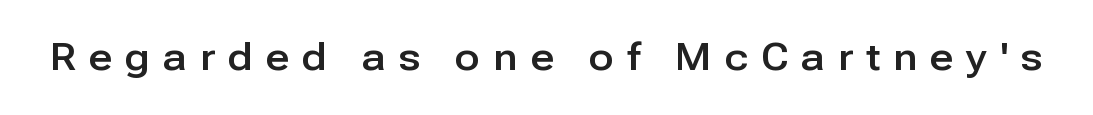
The type family on display is of the sans-serif kind. The foot of each line stays bare and open. Students, note that the glyphs here are deliberately spaced far apart. Here the designer chose a conventional face with non-uniform glyph widths. Every stem runs plumb, perpendicular to the baseline.
